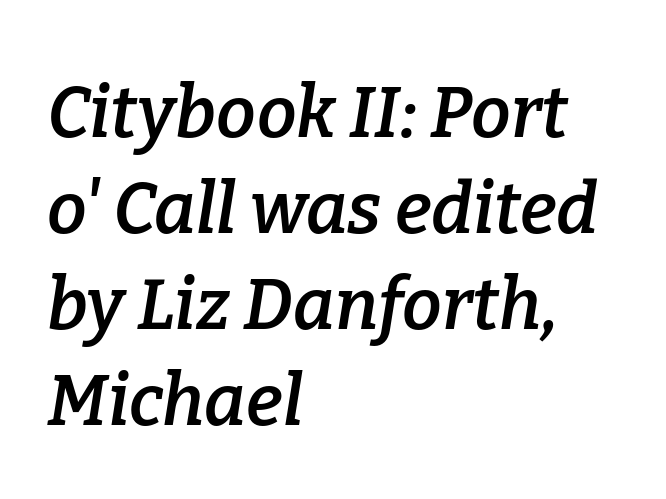
How are the letters spaced? Ordinarily, with no added tracking. Each row of text sits above clean, open space. A semibold gives these letters moderate extra thickness, short of bold. All the whitespace from short lines collects on the right. Leading matches the norm, producing a regular column. Slanted lettering throughout.
